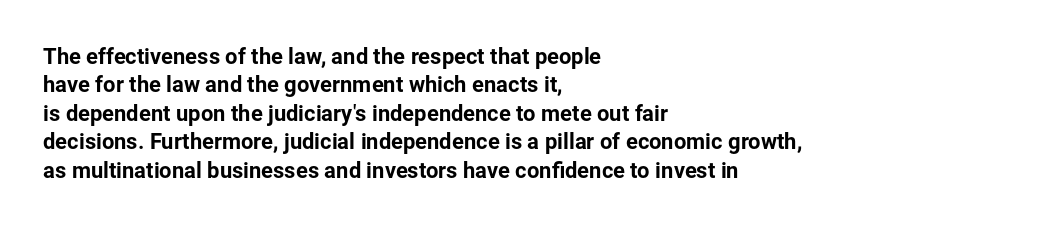
The image shows 22 px text type, upright; set left-aligned, normal line spacing (1.29x), normal letter spacing, not underlined.
